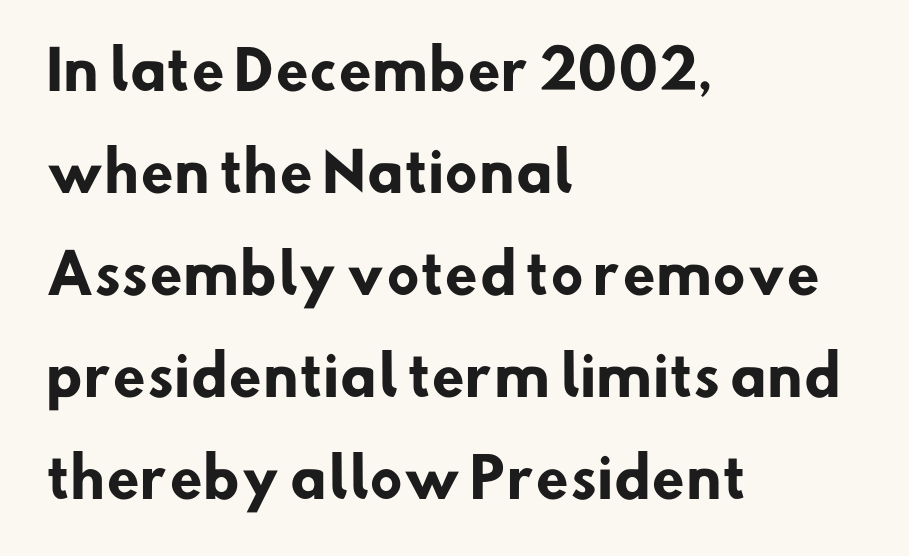
Q: Is the text bold? A: Yes.
Q: Is the typeface a serif or a sans-serif typeface? A: Sans-serif.
Q: Is the text underlined? A: No.
Q: How is the paragraph aligned? A: Left-aligned.
Q: Is the spacing between letters normal or unusually wide? A: Normal.
Q: Width (condensed, normal, or wide)? A: Normal.
Q: Stroke contrast? A: Low.
Q: x-height? A: Small.
Q: Monospaced? A: No.
